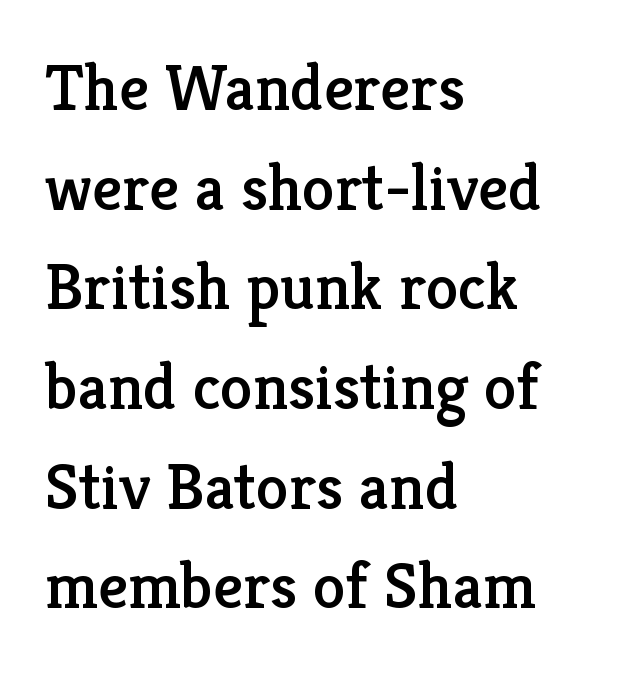
This is the regular roman posture of the typeface. Descenders hang freely into open space. Serif or sans? Serif — the stroke terminals have little feet. Inter-character spacing is left at the font's built-in metrics. The letters advance in unequal steps, a hallmark of proportional type.
